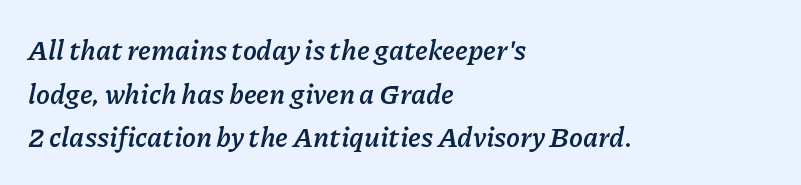
The image shows 28 px semibold type, italic (leaning right); set left-aligned, normal line spacing (1.56x), normal letter spacing, not underlined; low stroke contrast and a medium x-height.
